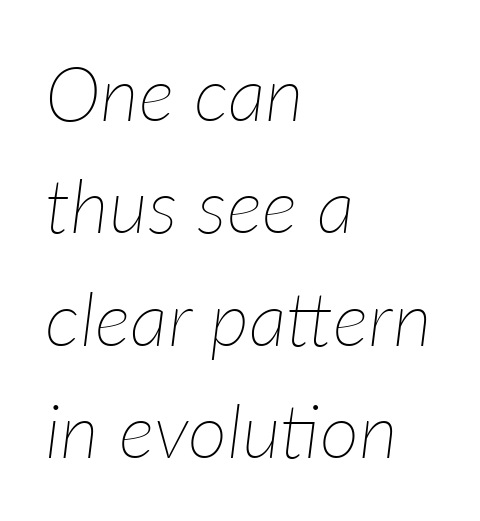
{"italic": "yes", "lean": "right", "slant_degrees": 7, "bold": "no", "weight": "thin", "width": "normal", "stroke_contrast": "low", "x_height": "medium", "monospaced": "no", "underline": "no", "align": "left", "line_spacing": "normal", "line_spacing_ratio": 1.48, "letter_spacing": "normal", "letter_spacing_em": 0.0, "glyph_px": 76}
